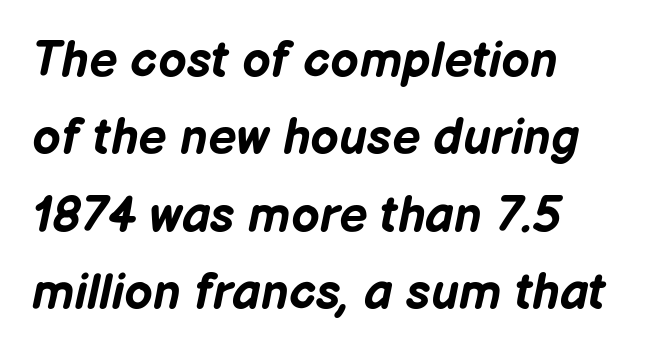
Q: Is the text bold? A: Yes.
Q: Is the text italic (slanted)? A: Yes, it leans right by about 12 degrees.
Q: Is the text underlined? A: No.
Q: How is the paragraph aligned? A: Left-aligned.
Q: Is the spacing between letters normal or unusually wide? A: Normal.
Q: Is the spacing between lines tight, normal or loose? A: Normal.
Q: Width (condensed, normal, or wide)? A: Normal.
Q: Stroke contrast? A: Low.
Q: x-height? A: Medium.
Q: Monospaced? A: No.
